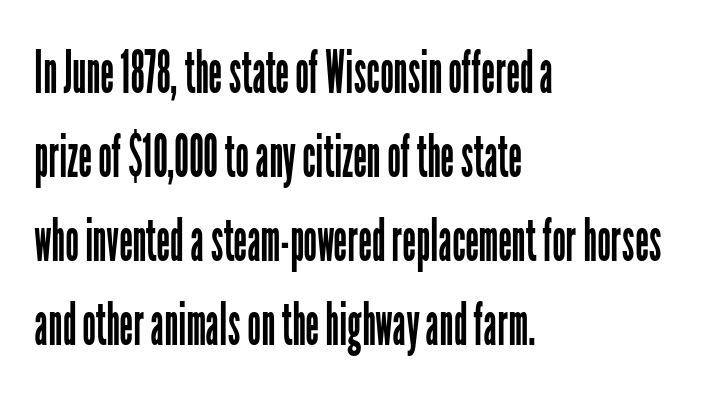
{"serif": "no", "italic": "no", "bold": "no", "weight": "regular", "width": "condensed", "stroke_contrast": "low", "x_height": "medium", "monospaced": "no", "underline": "no", "align": "left", "line_spacing": "normal", "line_spacing_ratio": 1.4, "letter_spacing": "normal", "letter_spacing_em": 0.0, "glyph_px": 60}
